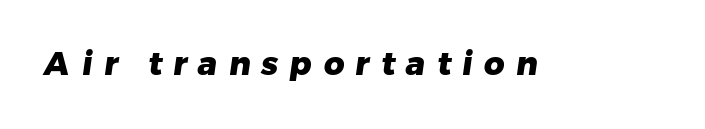
Q: Is the text bold? A: Yes.
Q: Is the typeface a serif or a sans-serif typeface? A: Sans-serif.
Q: Is the text underlined? A: No.
Q: Is the spacing between letters normal or unusually wide? A: Unusually wide.
Q: Width (condensed, normal, or wide)? A: Normal.
Q: Stroke contrast? A: Low.
Q: x-height? A: Medium.
Q: Monospaced? A: No.
